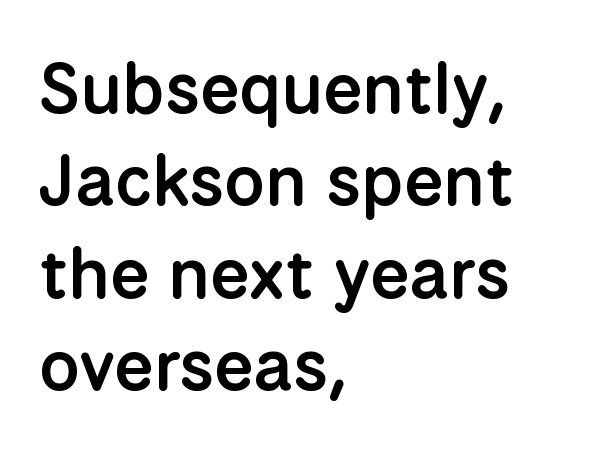
Q: Is the text bold? A: Semi-bold.
Q: Is the text italic (slanted)? A: No, it is upright.
Q: Is the typeface a serif or a sans-serif typeface? A: Sans-serif.
Q: Is the text underlined? A: No.
Q: How is the paragraph aligned? A: Left-aligned.
Q: Is the spacing between letters normal or unusually wide? A: Normal.
Q: Is the spacing between lines tight, normal or loose? A: Normal.
Q: Width (condensed, normal, or wide)? A: Normal.
Q: Stroke contrast? A: Low.
Q: x-height? A: Medium.
Q: Monospaced? A: No.
